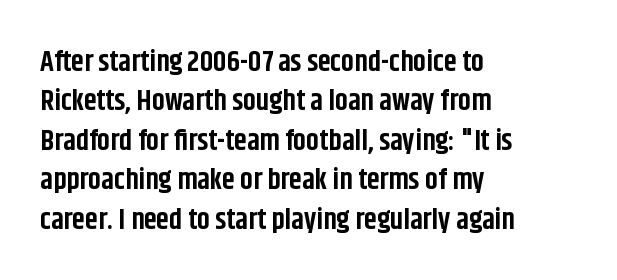
The image shows 29 px bold, condensed sans-serif type, upright; set left-aligned, normal line spacing (1.36x), normal letter spacing, not underlined; low stroke contrast and a large x-height.
